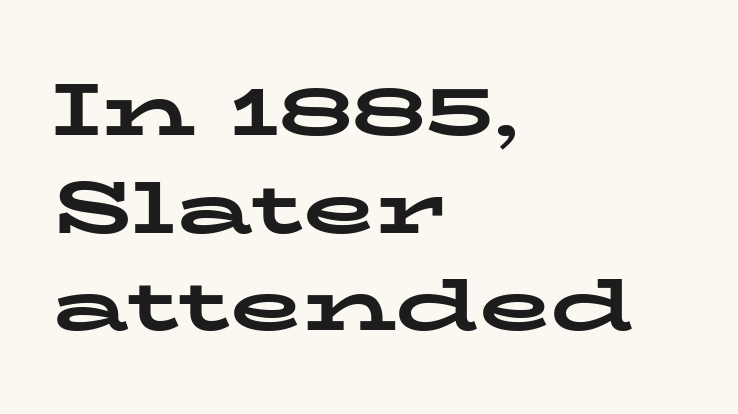
Q: Is the text bold? A: Yes.
Q: Is the text italic (slanted)? A: No, it is upright.
Q: Is the typeface a serif or a sans-serif typeface? A: Serif.
Q: Is the text underlined? A: No.
Q: How is the paragraph aligned? A: Left-aligned.
Q: Is the spacing between letters normal or unusually wide? A: Normal.
Q: Is the spacing between lines tight, normal or loose? A: Normal.
Q: Width (condensed, normal, or wide)? A: Wide.
Q: Stroke contrast? A: Low.
Q: x-height? A: Medium.
Q: Monospaced? A: No.
